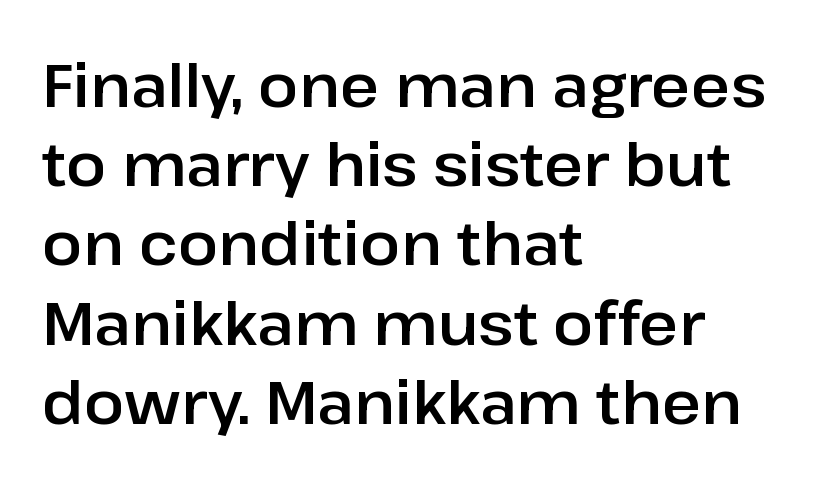
The image shows 60 px sans-serif type, upright; set left-aligned, normal line spacing (1.32x), normal letter spacing, not underlined; low stroke contrast and a medium x-height.
